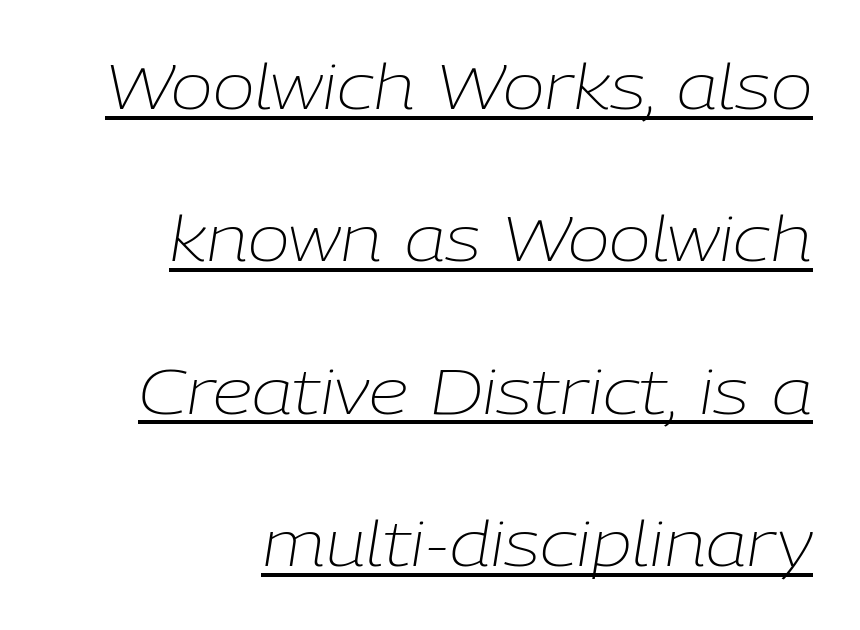
{"italic": "yes", "lean": "right", "slant_degrees": 9, "bold": "no", "weight": "light", "width": "normal", "stroke_contrast": "low", "x_height": "medium", "monospaced": "no", "underline": "yes", "align": "right", "line_spacing": "loose", "line_spacing_ratio": 2.42, "letter_spacing": "normal", "letter_spacing_em": 0.0, "glyph_px": 63}
